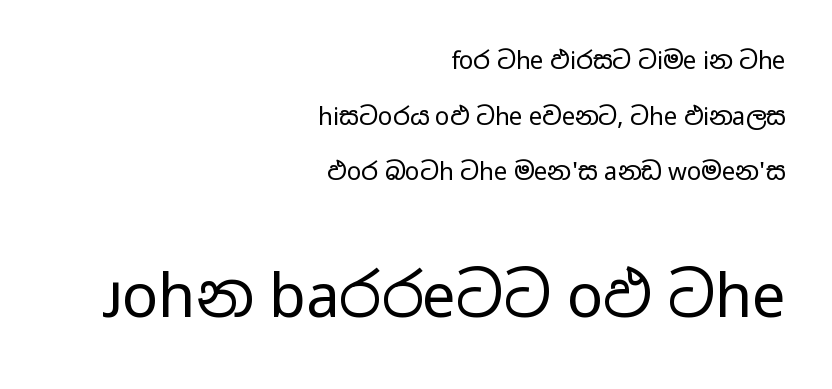
The image shows 60 px regular-weight, wide sans-serif type, upright; set right-aligned, loose line spacing (2.32x), normal letter spacing, not underlined; the second (bottom) block is 2.5x larger; low stroke contrast and a medium x-height.
